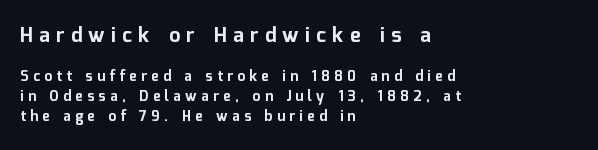
Whoever set this made the first block the dominant, larger element. Does the leading feel generous? No, just average. Letters rest on an invisible, unmarked baseline. Short and long lines alike share a common starting point at left. Compared with an ordinary text face, these strokes are far heavier — a full bold.
